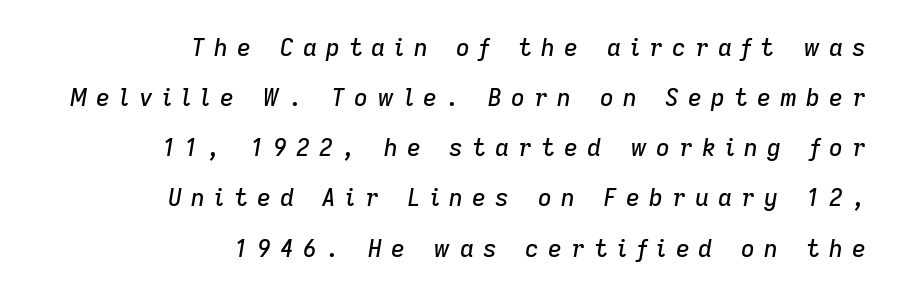
{"italic": "yes", "lean": "right", "slant_degrees": 9, "underline": "no", "align": "right", "line_spacing": "loose", "line_spacing_ratio": 2.09, "letter_spacing": "wide", "letter_spacing_em": 0.38, "glyph_px": 24}
